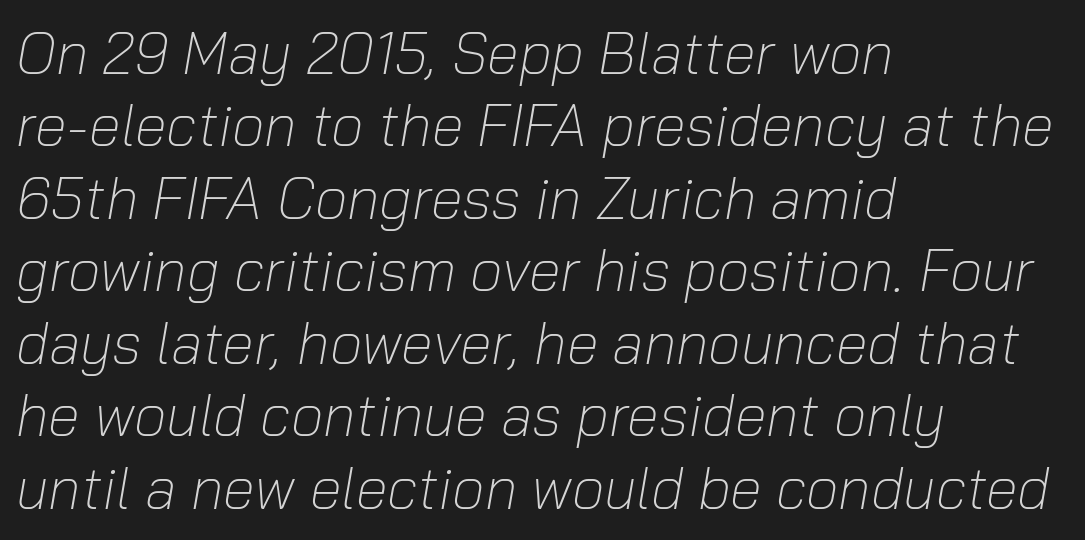
{"italic": "yes", "lean": "right", "slant_degrees": 10, "bold": "no", "weight": "light", "width": "normal", "stroke_contrast": "low", "x_height": "medium", "monospaced": "no", "underline": "no", "align": "left", "line_spacing": "normal", "line_spacing_ratio": 1.25, "letter_spacing": "normal", "letter_spacing_em": 0.0, "glyph_px": 58}
